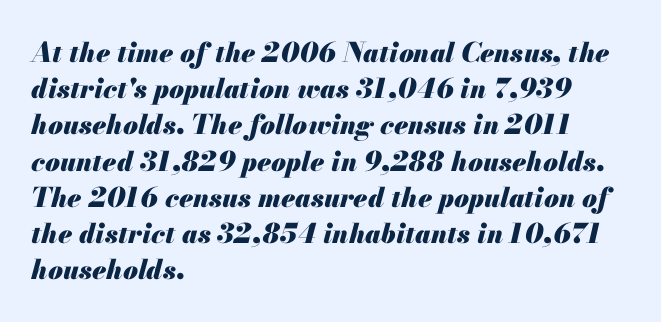
The rendering uses a bold face; every stroke is thick and dark. Layout note: lines flush left. One glance says typical: line gaps are just what's usual. Students, note that the glyphs here touch the page at normal intervals. If you drew a line through each stem, it would be angled.
